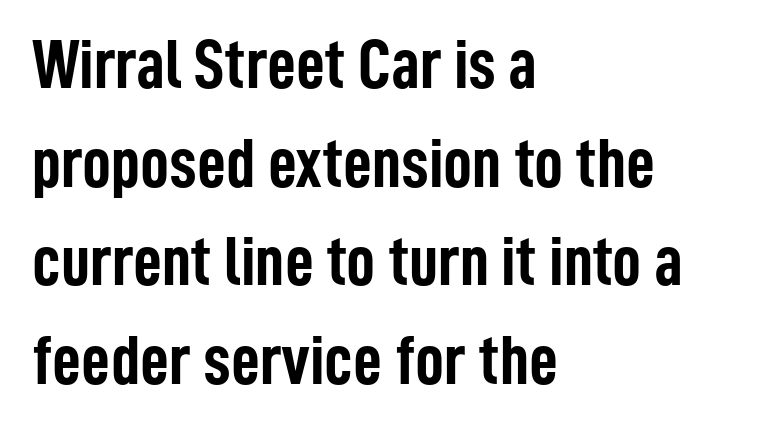
Does the lettering tilt? It doesn't — this is upright. Emphasis by weight is at full strength: bold. How would I describe the line gaps? Plain and ordinary. These lines are rendered in a variable-pitch font. The face used here is rendered with its standard letterfit.
